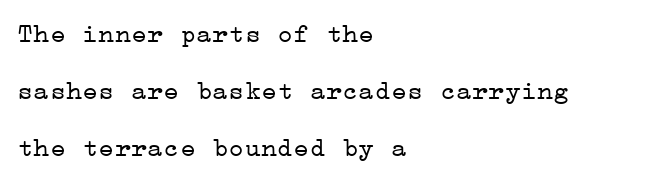
The image shows 27 px text type, upright; set left-aligned, loose line spacing (2.12x), normal letter spacing, not underlined.
